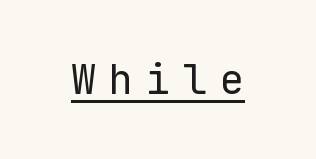
The image shows 41 px regular-weight sans-serif type, upright, monospaced; set unusually wide letter spacing (+0.31 em), underlined; low stroke contrast and a medium x-height.
